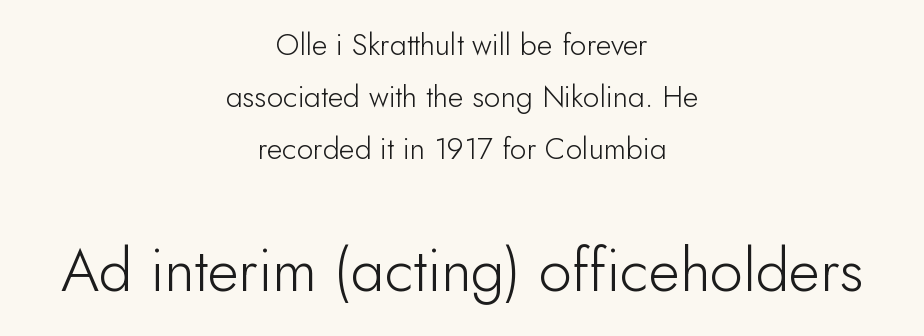
Each line is balanced around a shared central axis. Caption: standard tracking, unaltered. Between these two stacked blocks, the lower one wins on size. Just letters on the line, the space beneath them empty. Nothing sits at the stroke ends, so this counts as sans-serif.
